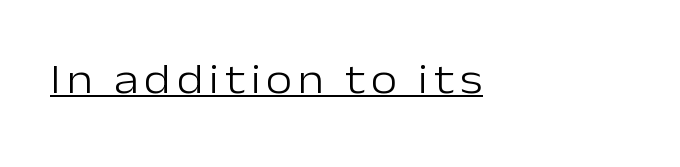
The image shows 43 px light sans-serif type, upright; set left-aligned, underlined; low stroke contrast and a medium x-height.
